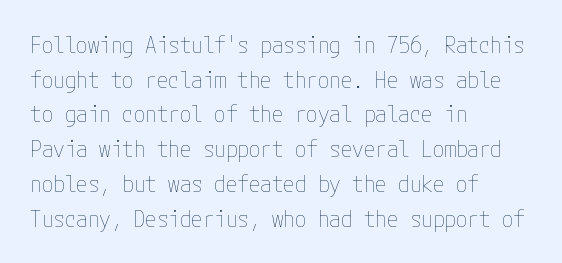
Q: Is the text bold? A: No.
Q: Is the text italic (slanted)? A: No, it is upright.
Q: Is the text underlined? A: No.
Q: How is the paragraph aligned? A: Left-aligned.
Q: Is the spacing between letters normal or unusually wide? A: Normal.
Q: Is the spacing between lines tight, normal or loose? A: Normal.
